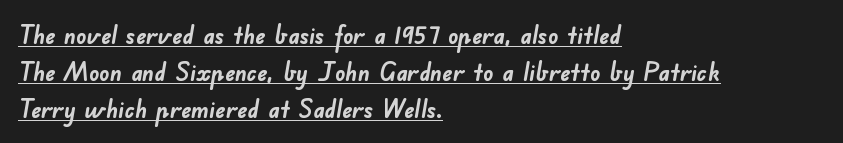
The image shows 25 px bold type; set left-aligned, normal line spacing (1.48x), normal letter spacing, underlined.
